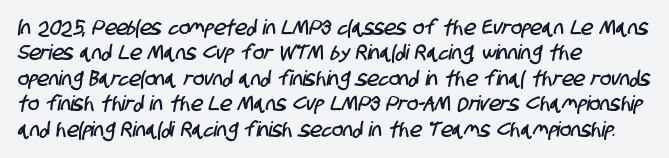
The image shows 21 px text type; set left-aligned, line spacing 1.21x, normal letter spacing, not underlined.
